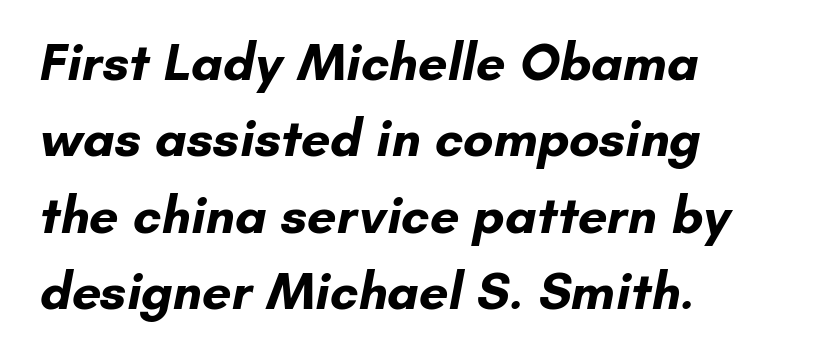
{"serif": "no", "bold": "yes", "weight": "bold", "width": "normal", "stroke_contrast": "low", "x_height": "small", "monospaced": "no", "underline": "no", "align": "left", "line_spacing": "normal", "line_spacing_ratio": 1.47, "letter_spacing": "normal", "letter_spacing_em": 0.0, "glyph_px": 52}
